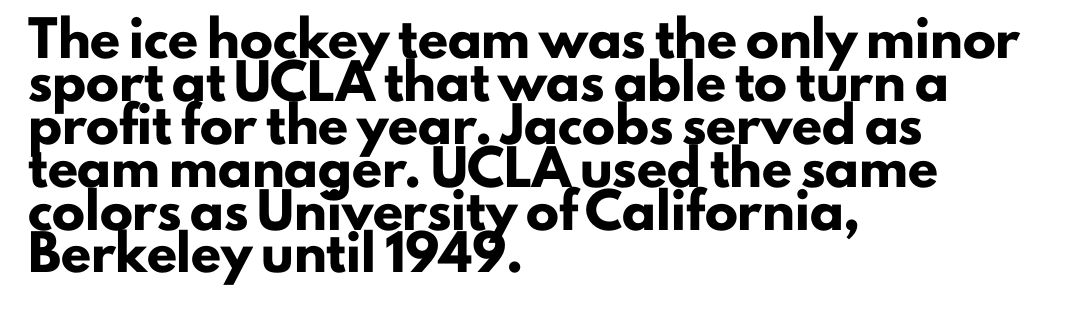
Line spacing here is normal. The passage shown is typeset with a sans-serif family. Do the characters align in a grid? No, the font is proportional. Visually the block forms a straight wall on the left and a jagged coastline on the right. Style check: upright.
